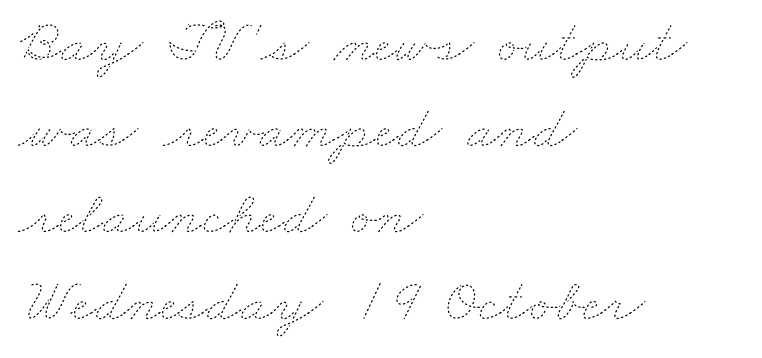
The image shows 62 px thin, wide type; set left-aligned, normal line spacing (1.39x), normal letter spacing, not underlined; low stroke contrast and a small x-height.
